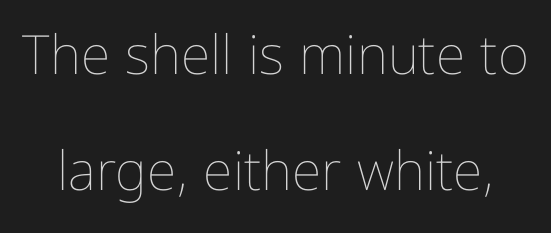
{"italic": "no", "bold": "no", "weight": "thin", "width": "condensed", "stroke_contrast": "low", "x_height": "medium", "monospaced": "no", "underline": "no", "line_spacing": "loose", "line_spacing_ratio": 2.15, "letter_spacing": "normal", "letter_spacing_em": 0.0, "glyph_px": 54}
